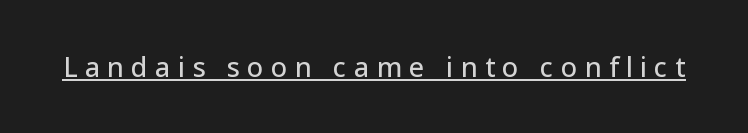
Q: Is the text italic (slanted)? A: No, it is upright.
Q: Is the text underlined? A: Yes.
Q: Is the spacing between letters normal or unusually wide? A: Unusually wide.
